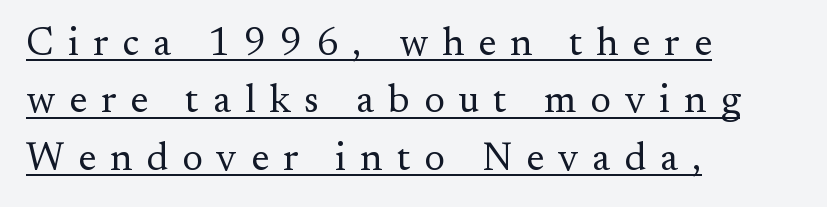
Q: Is the text bold? A: No.
Q: Is the text italic (slanted)? A: No, it is upright.
Q: Is the typeface a serif or a sans-serif typeface? A: Serif.
Q: Is the text underlined? A: Yes.
Q: How is the paragraph aligned? A: Left-aligned.
Q: Is the spacing between letters normal or unusually wide? A: Unusually wide.
Q: Is the spacing between lines tight, normal or loose? A: Normal.
Q: Width (condensed, normal, or wide)? A: Normal.
Q: Stroke contrast? A: Medium.
Q: x-height? A: Small.
Q: Monospaced? A: No.
